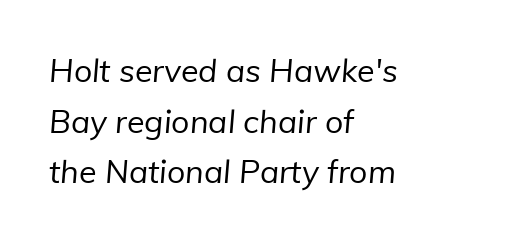
{"serif": "no", "bold": "no", "weight": "regular", "width": "normal", "stroke_contrast": "low", "x_height": "medium", "monospaced": "no", "underline": "no", "align": "left", "line_spacing": "normal", "line_spacing_ratio": 1.58, "letter_spacing": "normal", "letter_spacing_em": 0.0, "glyph_px": 32}
